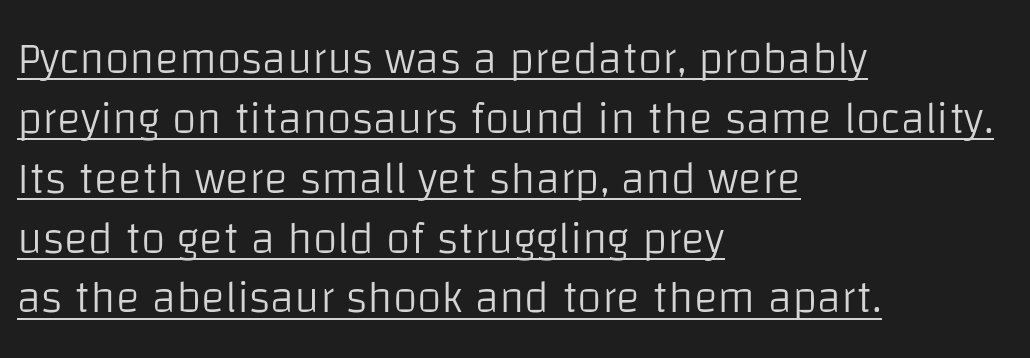
The image shows 45 px light sans-serif type, upright; set left-aligned, normal line spacing (1.33x), normal letter spacing, underlined; low stroke contrast and a large x-height.
